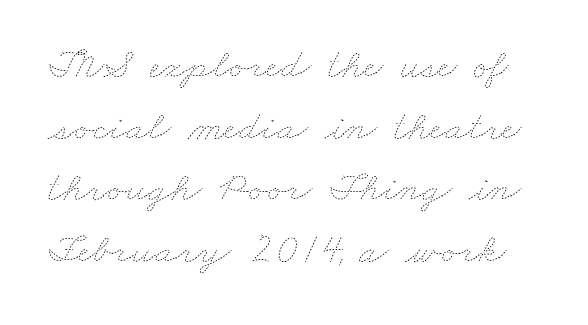
{"bold": "no", "weight": "thin", "width": "wide", "stroke_contrast": "low", "x_height": "small", "monospaced": "no", "underline": "no", "line_spacing": "normal", "line_spacing_ratio": 1.47, "letter_spacing": "normal", "letter_spacing_em": 0.0, "glyph_px": 42}
